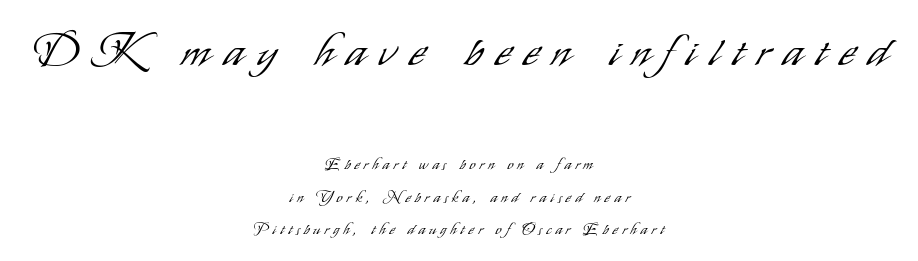
The image shows 45 px light, condensed sans-serif type; set centered, loose line spacing (2.16x), unusually wide letter spacing (+0.29 em), not underlined; the first (top) block is 3.0x larger; low stroke contrast and a small x-height.
